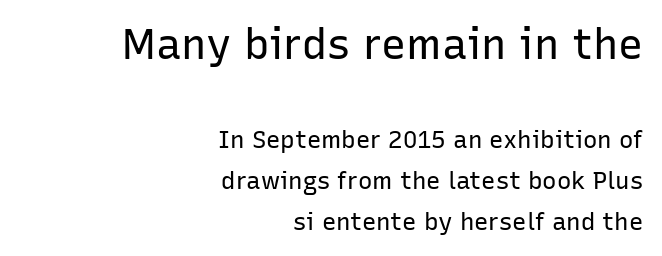
Q: Is the text bold? A: No.
Q: Is the text italic (slanted)? A: No, it is upright.
Q: Is the typeface a serif or a sans-serif typeface? A: Sans-serif.
Q: Is the text underlined? A: No.
Q: How is the paragraph aligned? A: Right-aligned.
Q: Is the spacing between letters normal or unusually wide? A: Normal.
Q: Which block of text is set in a larger size, the first (top) or the second (bottom)? A: The first (top) one.
Q: Width (condensed, normal, or wide)? A: Normal.
Q: Stroke contrast? A: Low.
Q: x-height? A: Medium.
Q: Monospaced? A: No.
